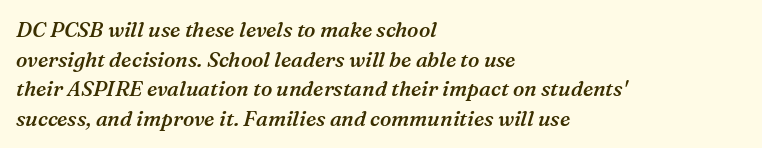
Inter-character spacing is left at the font's built-in metrics. Horizontally, the lines are justified to the leading edge only. The passage shown stacks its lines at a standard gap. A semibold gives these letters moderate extra thickness, short of bold. Notice how the stems are inclined rather than vertical — that's the hallmark of italics. Underlining? Definitely not there.
